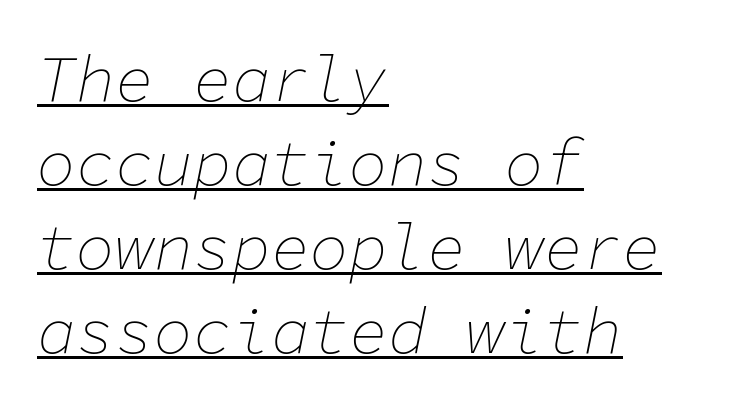
Q: Is the text bold? A: No.
Q: Is the text italic (slanted)? A: Yes, it leans right by about 11 degrees.
Q: Is the text underlined? A: Yes.
Q: How is the paragraph aligned? A: Left-aligned.
Q: Is the spacing between letters normal or unusually wide? A: Normal.
Q: Is the spacing between lines tight, normal or loose? A: Normal.
Q: Width (condensed, normal, or wide)? A: Normal.
Q: Stroke contrast? A: Low.
Q: x-height? A: Medium.
Q: Monospaced? A: Yes.
